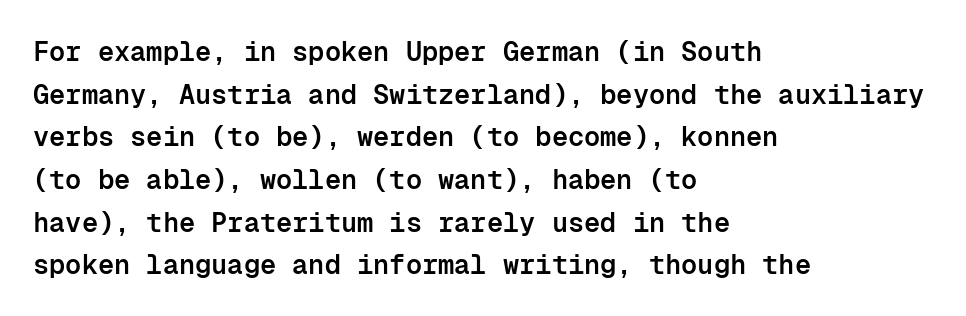
The image shows 27 px text type, upright; set left-aligned, normal line spacing (1.58x), normal letter spacing, not underlined.
